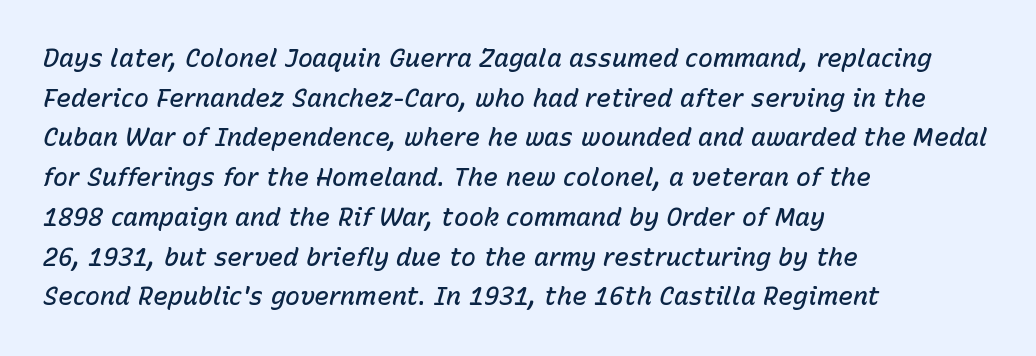
Q: Is the text bold? A: Semi-bold.
Q: Is the text italic (slanted)? A: Yes, it leans right by about 15 degrees.
Q: Is the text underlined? A: No.
Q: How is the paragraph aligned? A: Left-aligned.
Q: Is the spacing between letters normal or unusually wide? A: Normal.
Q: Is the spacing between lines tight, normal or loose? A: Normal.
